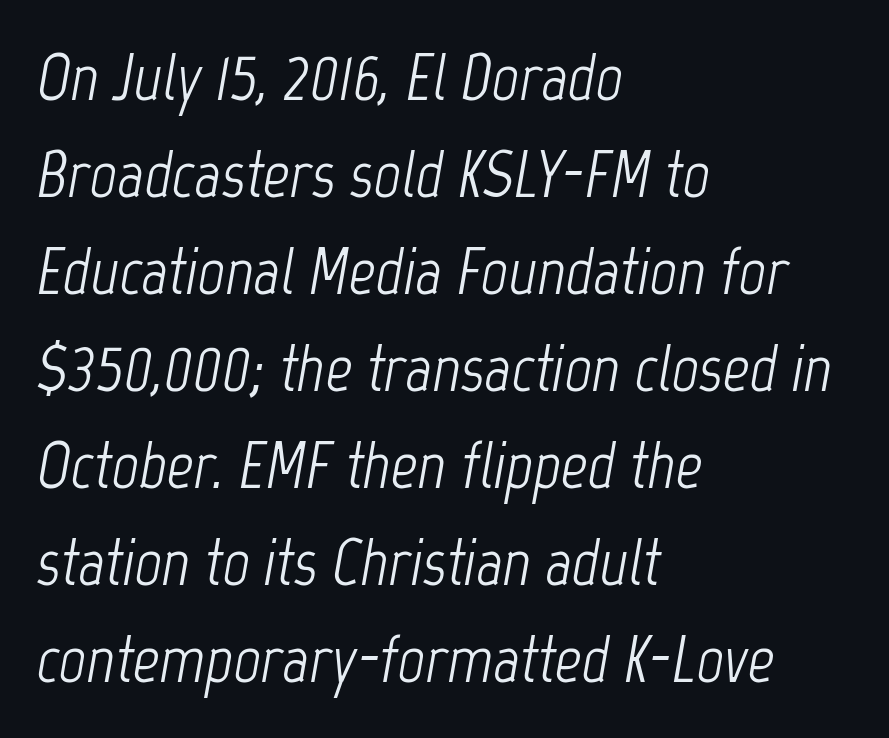
The image shows 66 px light, condensed type, italic (leaning right); set left-aligned, normal line spacing (1.47x), normal letter spacing, not underlined; low stroke contrast and a medium x-height.
